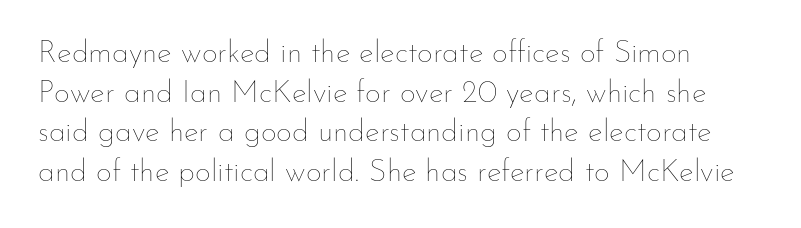
The image shows 31 px thin type, upright; set normal line spacing (1.28x), normal letter spacing, not underlined; low stroke contrast and a small x-height.
